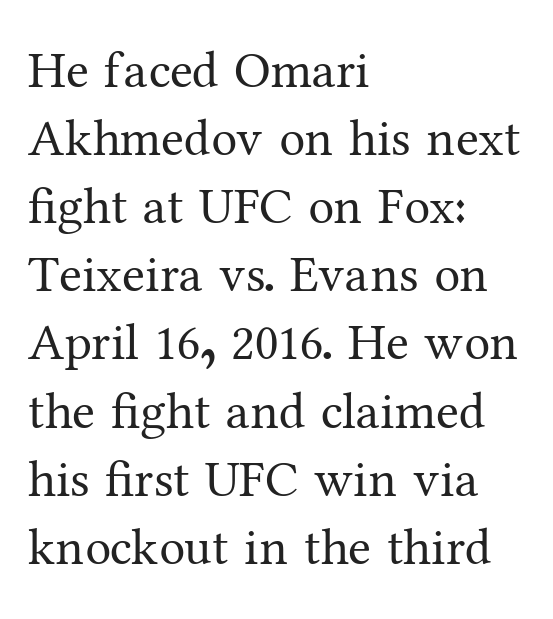
{"serif": "yes", "italic": "no", "bold": "no", "weight": "regular", "width": "normal", "stroke_contrast": "medium", "x_height": "medium", "monospaced": "no", "underline": "no", "align": "left", "line_spacing": "normal", "line_spacing_ratio": 1.31, "letter_spacing": "normal", "letter_spacing_em": 0.0, "glyph_px": 52}
